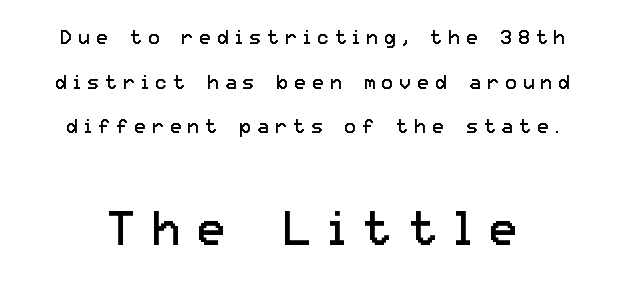
Is the stroke heavy? The answer is a plain regular-or-lighter. Scale increases going downward across the two blocks. What stands out about the letter spacing? Its width — letters are far apart. A typesetter would call this proportional, since set widths differ per character. The foot of each line stays bare and open.
